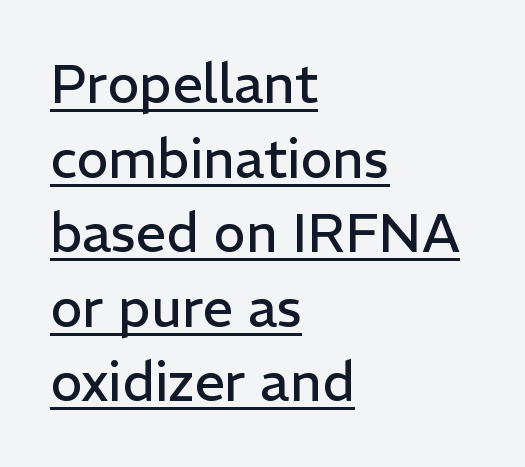
{"serif": "no", "italic": "no", "bold": "no", "weight": "regular", "width": "normal", "stroke_contrast": "low", "x_height": "medium", "monospaced": "no", "underline": "yes", "align": "left", "line_spacing": "normal", "line_spacing_ratio": 1.38, "letter_spacing": "normal", "letter_spacing_em": 0.0, "glyph_px": 54}
